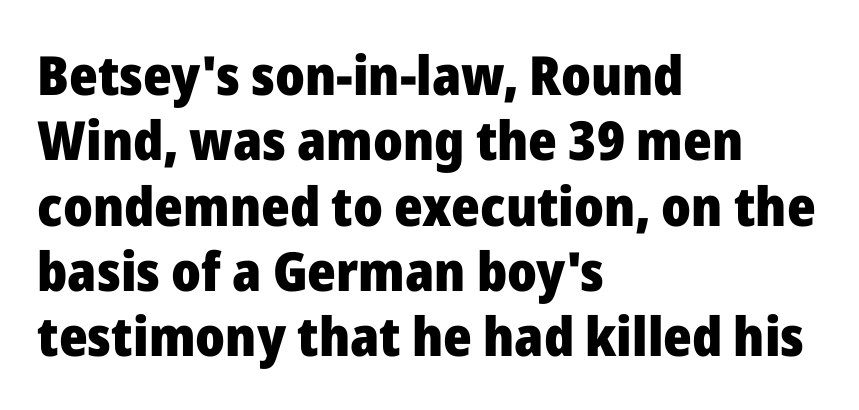
The image shows 54 px heavy sans-serif type, upright; set left-aligned, line spacing 1.21x, normal letter spacing, not underlined; low stroke contrast and a medium x-height.
